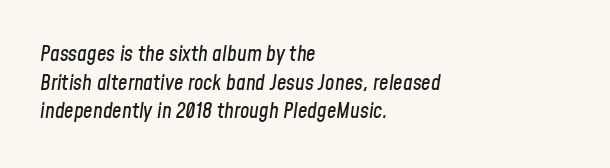
The image shows 21 px text type, italic (leaning right); set left-aligned, normal line spacing (1.36x), normal letter spacing, not underlined.
